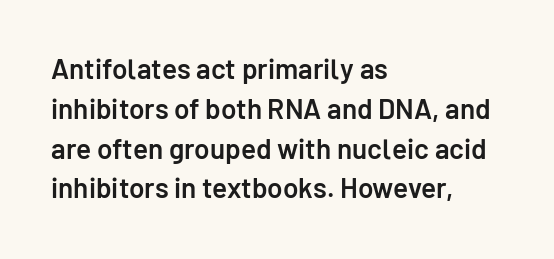
Here the designer chose a conventional face with non-uniform glyph widths. Letters rest on an invisible, unmarked baseline. How are the letters spaced? Ordinarily, with no added tracking. The compositor pushed each line to the left boundary. The passage shown is typeset with a sans-serif family.
